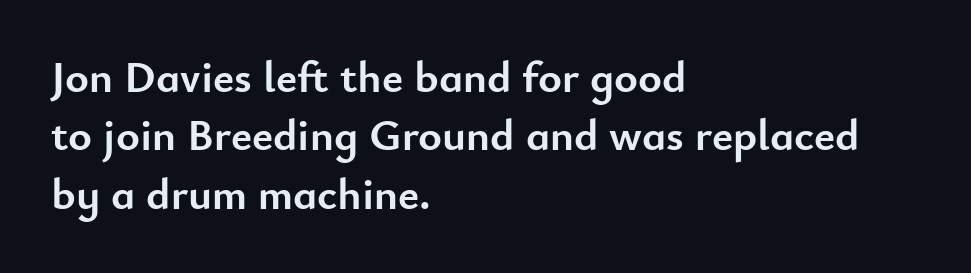
{"serif": "no", "italic": "no", "bold": "yes", "weight": "semibold", "width": "normal", "stroke_contrast": "low", "x_height": "small", "monospaced": "no", "underline": "no", "align": "left", "line_spacing": "normal", "line_spacing_ratio": 1.3, "letter_spacing": "normal", "letter_spacing_em": 0.0, "glyph_px": 45}
